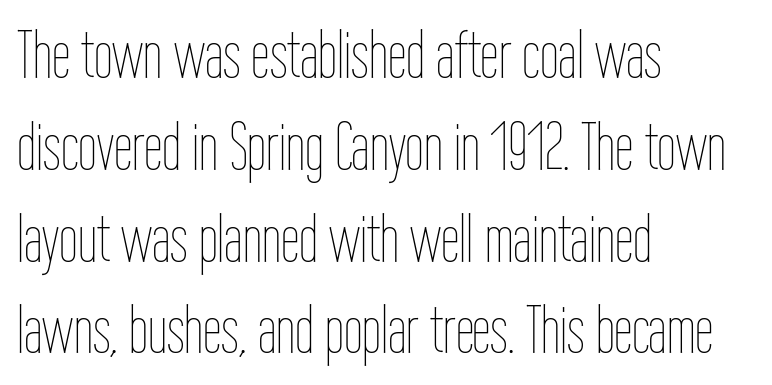
Counters stay open thanks to moderate or lighter strokes. The lines sit at an ordinary, default distance from one another. The line texture is even and compact thanks to regular tracking. The rendering anchors every line to the left-hand side. The space beneath each line is pristine and unruled. Unlike italic type, these characters show no tilt at all.
